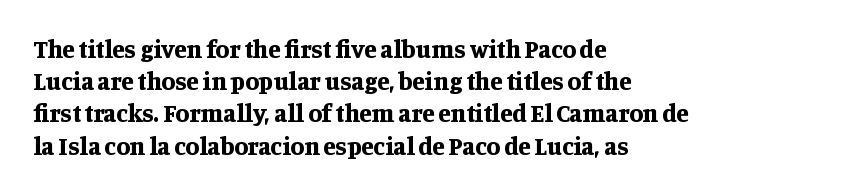
The lines sit at an ordinary, default distance from one another. Italic? Not at all — the glyphs are vertical. This rendering leaves character spacing at its baseline value. A student would call this left alignment; a typographer would say flush left, rag right.
